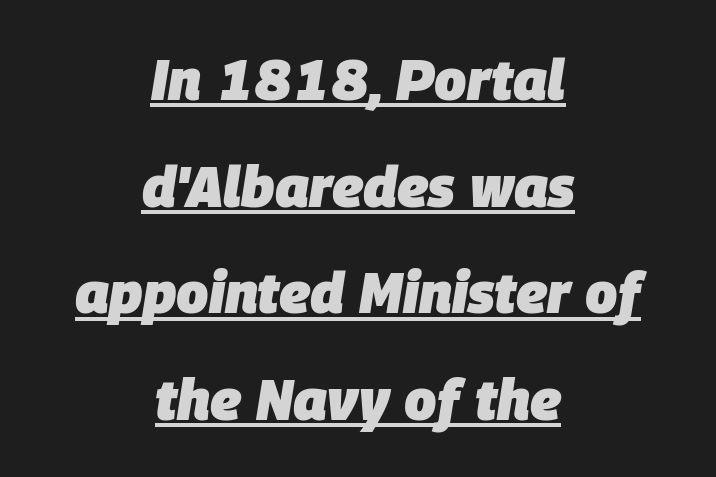
{"italic": "yes", "lean": "right", "slant_degrees": 9, "bold": "yes", "weight": "heavy", "width": "normal", "stroke_contrast": "low", "x_height": "large", "monospaced": "no", "underline": "yes", "align": "center", "line_spacing_ratio": 1.87, "letter_spacing": "normal", "letter_spacing_em": 0.0, "glyph_px": 57}
